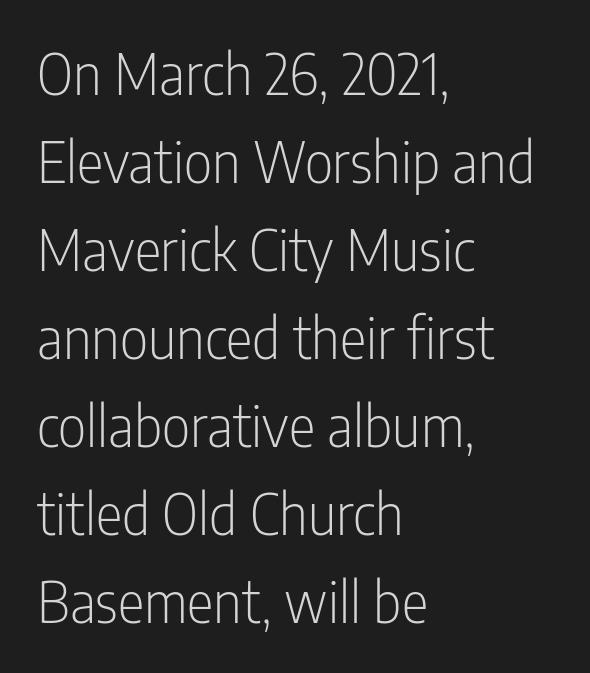
{"serif": "no", "italic": "no", "bold": "no", "weight": "light", "width": "condensed", "stroke_contrast": "low", "x_height": "medium", "monospaced": "no", "underline": "no", "align": "left", "line_spacing": "normal", "line_spacing_ratio": 1.57, "letter_spacing": "normal", "letter_spacing_em": 0.0, "glyph_px": 56}
